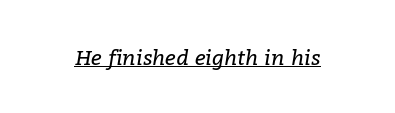
{"italic": "yes", "lean": "right", "slant_degrees": 9, "bold": "no", "underline": "yes", "letter_spacing": "normal", "letter_spacing_em": 0.0, "glyph_px": 21}
